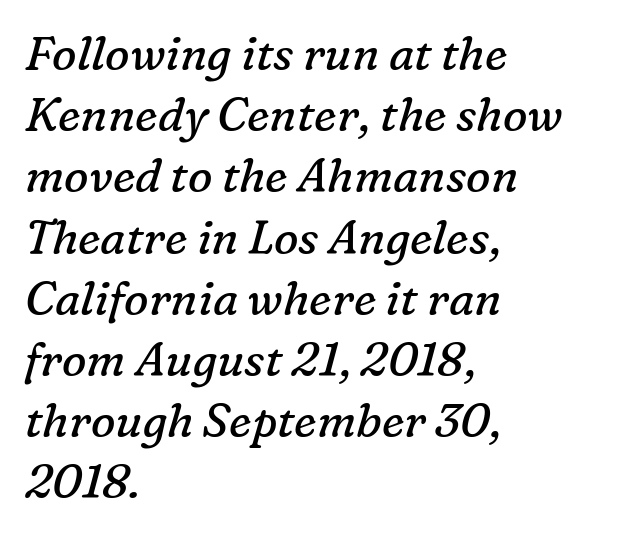
{"serif": "yes", "italic": "yes", "lean": "right", "slant_degrees": 16, "bold": "no", "weight": "regular", "width": "normal", "stroke_contrast": "low", "x_height": "medium", "monospaced": "no", "underline": "no", "align": "left", "line_spacing": "normal", "line_spacing_ratio": 1.33, "letter_spacing": "normal", "letter_spacing_em": 0.0, "glyph_px": 46}
